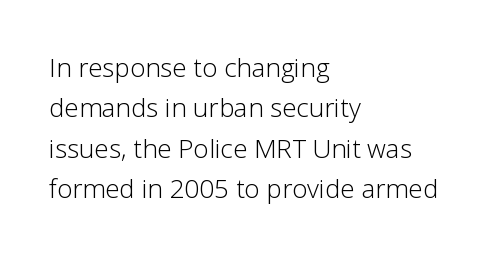
Q: Is the text bold? A: No.
Q: Is the text italic (slanted)? A: No, it is upright.
Q: Is the text underlined? A: No.
Q: How is the paragraph aligned? A: Left-aligned.
Q: Is the spacing between letters normal or unusually wide? A: Normal.
Q: Is the spacing between lines tight, normal or loose? A: Normal.
